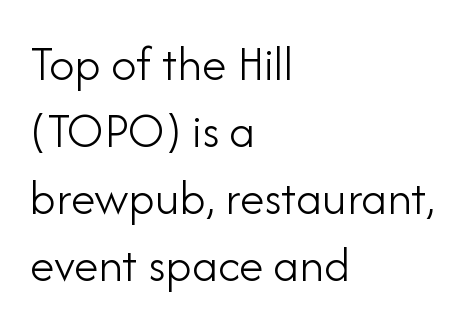
The designer went with a sans here, leaving each stem footless. Does extra space separate the letters? No, they use regular spacing. If you drew a ruler down the left edge, every line would touch it. The rendering uses natural spacing where letterforms have individual widths.
